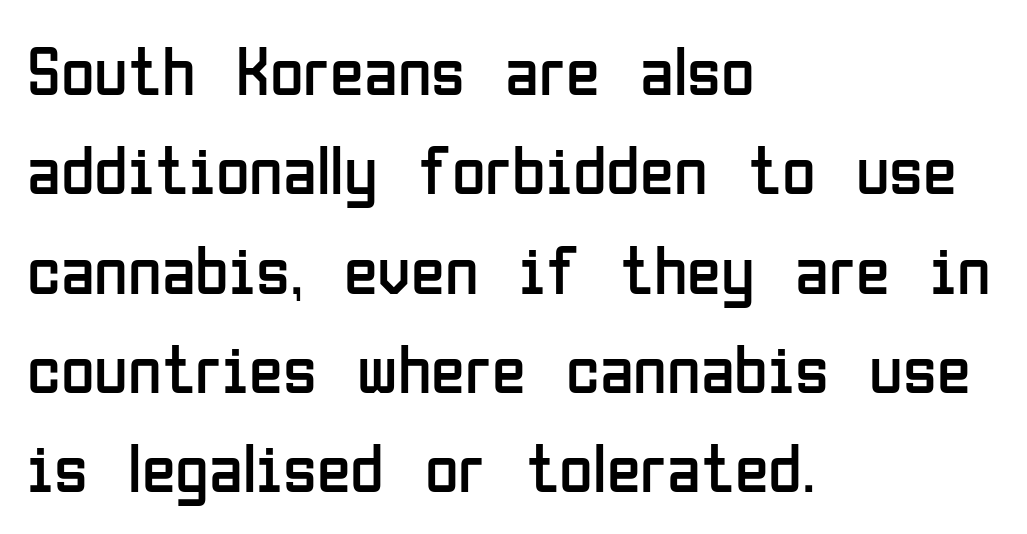
This sample uses plain, unmodified letter spacing. The strokes are not fattened; the text isn't bold. Quick note: not italic, upright. Short and long lines alike share a common starting point at left.
